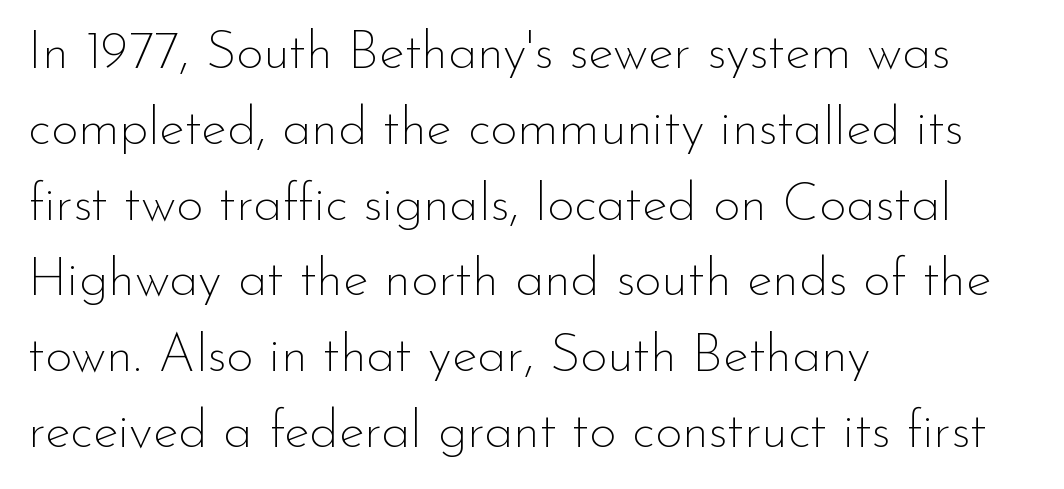
The image shows 53 px thin sans-serif type, upright; set left-aligned, normal line spacing (1.43x), normal letter spacing, not underlined; low stroke contrast and a small x-height.
